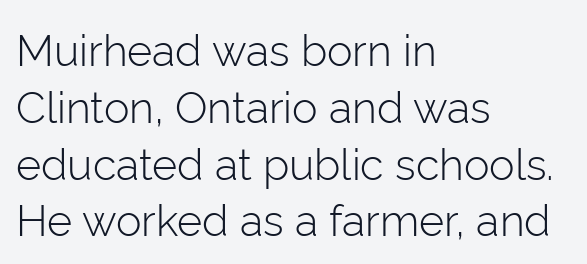
The image shows 43 px light sans-serif type, upright; set left-aligned, normal line spacing (1.32x), normal letter spacing, not underlined; low stroke contrast and a medium x-height.
